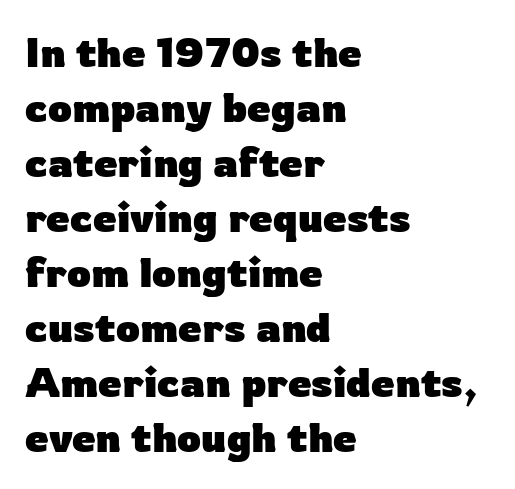
Tracking value appears to be zero — textbook default spacing. Summary of vertical rhythm: regular, with standard interline spacing. The paragraph has a hard left edge and a soft right edge. Heft: maximum for text — a bold. The rendering uses natural spacing where letterforms have individual widths.
